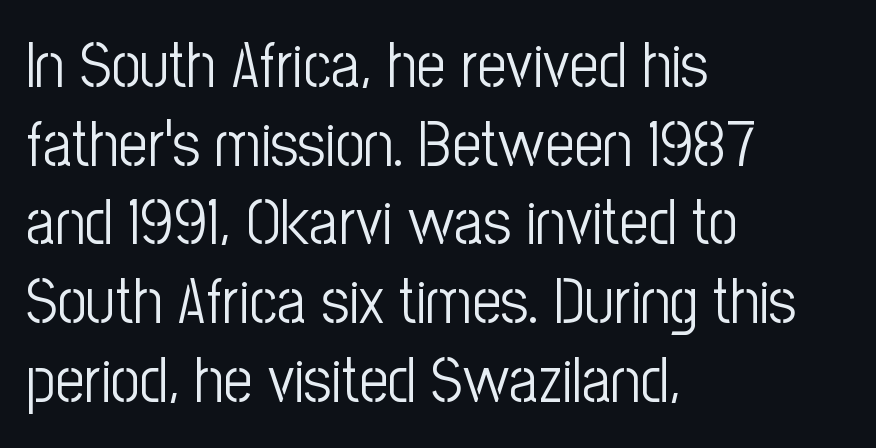
Q: Is the text bold? A: No.
Q: Is the text italic (slanted)? A: No, it is upright.
Q: Is the typeface a serif or a sans-serif typeface? A: Sans-serif.
Q: Is the text underlined? A: No.
Q: How is the paragraph aligned? A: Left-aligned.
Q: Is the spacing between letters normal or unusually wide? A: Normal.
Q: Width (condensed, normal, or wide)? A: Condensed.
Q: Stroke contrast? A: Low.
Q: x-height? A: Medium.
Q: Monospaced? A: No.
